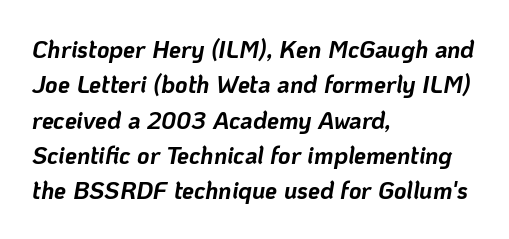
{"italic": "yes", "lean": "right", "slant_degrees": 10, "bold": "yes", "underline": "no", "align": "left", "line_spacing": "normal", "line_spacing_ratio": 1.47, "letter_spacing": "normal", "letter_spacing_em": 0.0, "glyph_px": 24}
